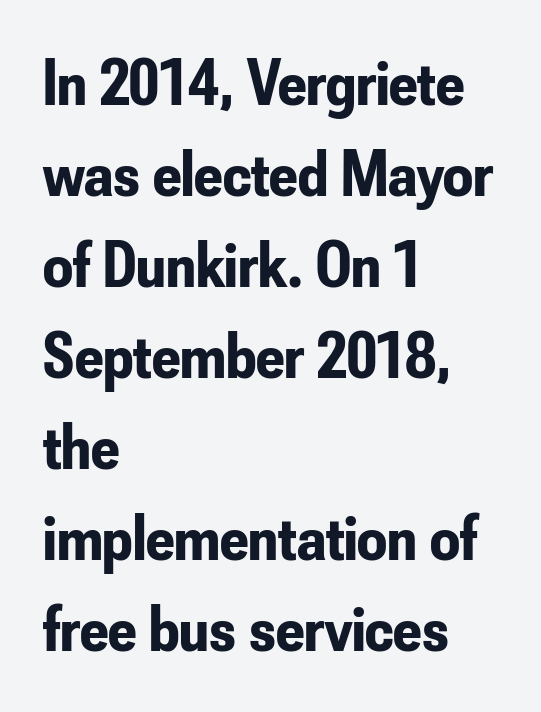
Q: Is the text bold? A: Yes.
Q: Is the text italic (slanted)? A: No, it is upright.
Q: Is the typeface a serif or a sans-serif typeface? A: Sans-serif.
Q: Is the text underlined? A: No.
Q: How is the paragraph aligned? A: Left-aligned.
Q: Is the spacing between letters normal or unusually wide? A: Normal.
Q: Is the spacing between lines tight, normal or loose? A: Normal.
Q: Width (condensed, normal, or wide)? A: Condensed.
Q: Stroke contrast? A: Low.
Q: x-height? A: Small.
Q: Monospaced? A: No.
